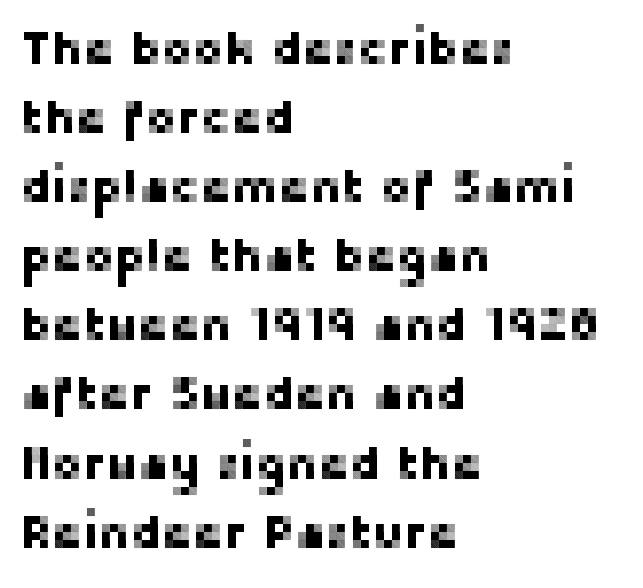
The image shows 47 px sans-serif type, upright; set left-aligned, normal line spacing (1.47x), normal letter spacing, not underlined; low stroke contrast and a medium x-height.
